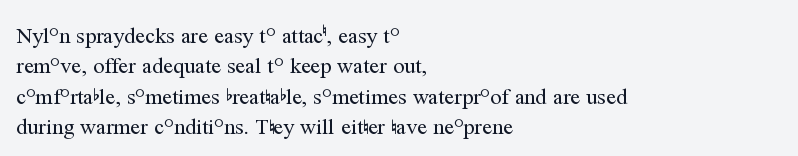
{"italic": "no", "bold": "no", "underline": "no", "align": "left", "line_spacing": "normal", "line_spacing_ratio": 1.38, "letter_spacing": "normal", "letter_spacing_em": 0.0, "glyph_px": 22}
